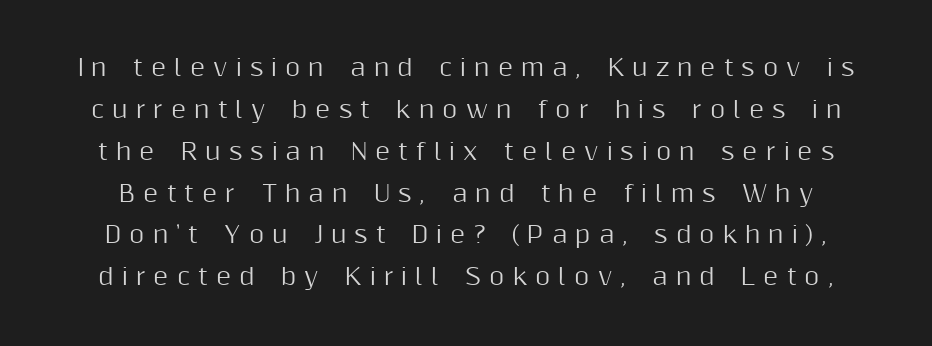
The image shows 23 px text type, upright; set line spacing 1.82x, unusually wide letter spacing (+0.35 em), not underlined.
